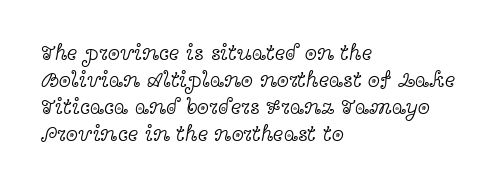
Beneath every word, the page is bare. The lettering holds an erect, upright posture throughout. Caption: face not bold, strokes unweighted. The gaps between neighbouring characters are ordinary and unremarkable.
